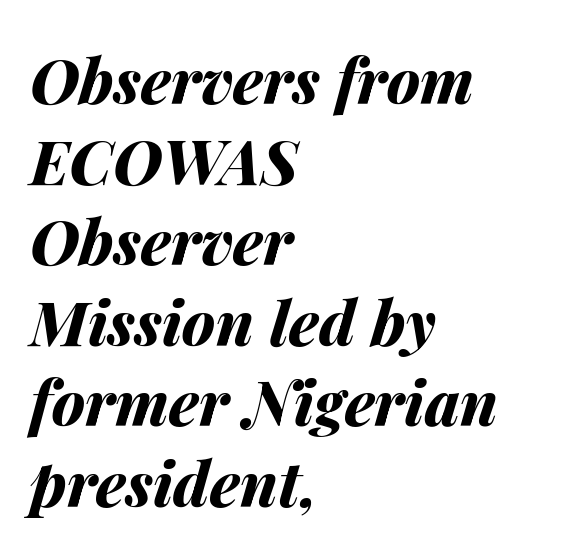
The image shows 62 px bold type, italic (leaning right); set left-aligned, normal line spacing (1.3x), normal letter spacing, not underlined; medium stroke contrast and a medium x-height.
